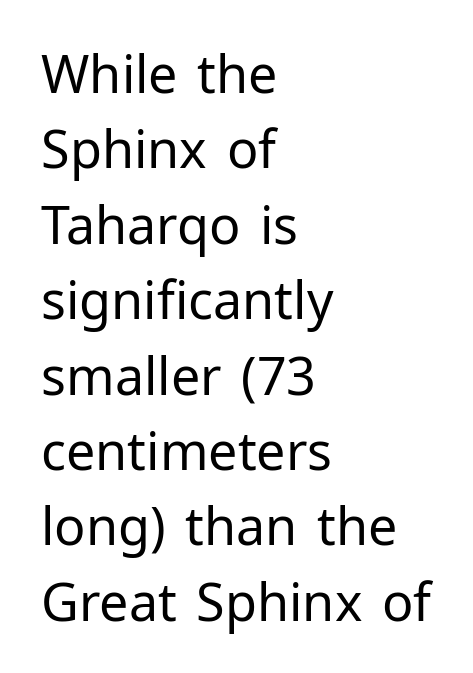
{"serif": "no", "italic": "no", "bold": "no", "weight": "regular", "width": "normal", "stroke_contrast": "low", "x_height": "medium", "monospaced": "no", "underline": "no", "align": "left", "line_spacing": "normal", "line_spacing_ratio": 1.45, "letter_spacing": "normal", "letter_spacing_em": 0.0, "glyph_px": 52}
